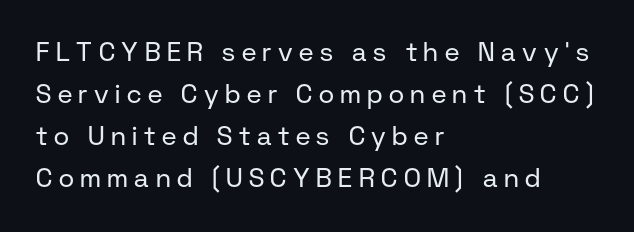
The image shows 26 px text type, upright; set left-aligned, normal line spacing (1.61x), unusually wide letter spacing (+0.25 em), not underlined.
